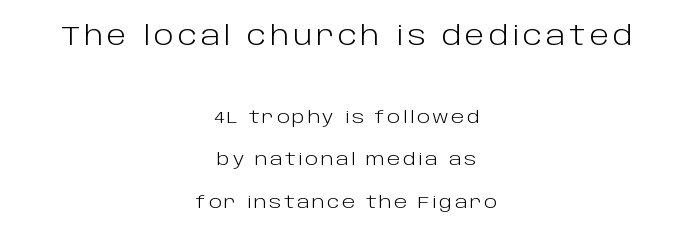
The image shows 26 px text type, upright; set centered, loose line spacing (2.48x), not underlined; the first (top) block is 1.53x larger.
